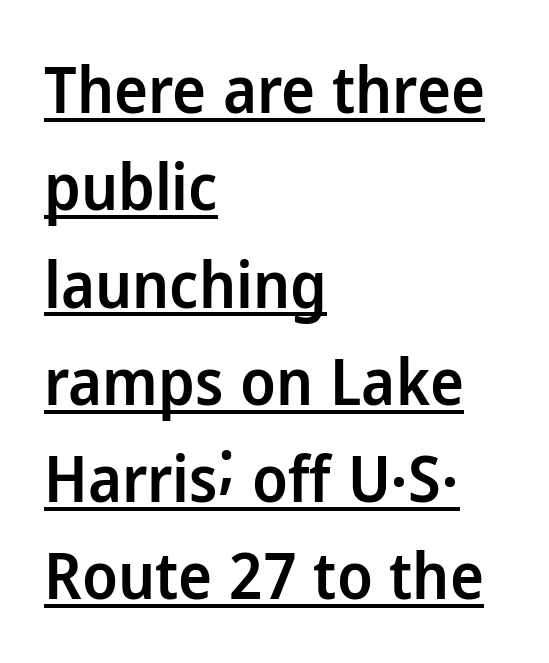
Q: Is the text bold? A: Semi-bold.
Q: Is the text italic (slanted)? A: No, it is upright.
Q: Is the typeface a serif or a sans-serif typeface? A: Sans-serif.
Q: Is the text underlined? A: Yes.
Q: How is the paragraph aligned? A: Left-aligned.
Q: Is the spacing between letters normal or unusually wide? A: Normal.
Q: Is the spacing between lines tight, normal or loose? A: Normal.
Q: Width (condensed, normal, or wide)? A: Normal.
Q: Stroke contrast? A: Low.
Q: x-height? A: Medium.
Q: Monospaced? A: No.
